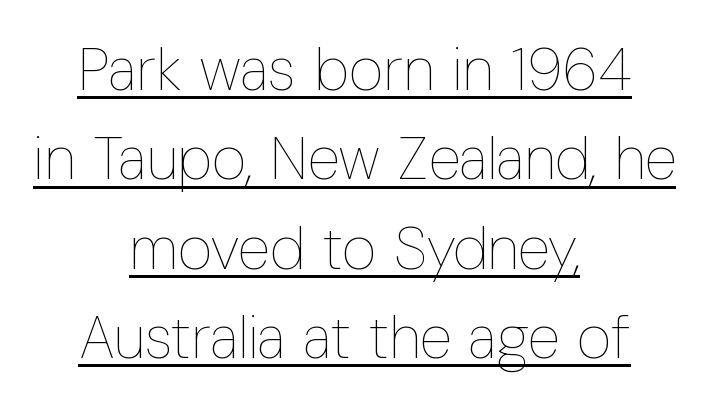
The image shows 60 px thin, condensed type, upright; set centered, normal line spacing (1.49x), normal letter spacing, underlined; low stroke contrast and a medium x-height.
